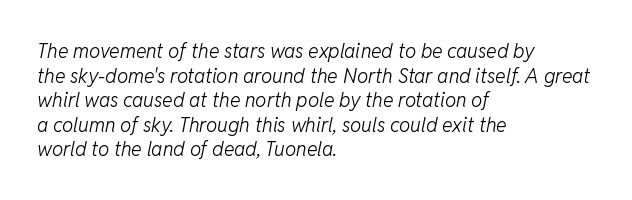
{"italic": "yes", "lean": "right", "slant_degrees": 11, "bold": "no", "underline": "no", "align": "left", "line_spacing_ratio": 1.23, "letter_spacing": "normal", "letter_spacing_em": 0.0, "glyph_px": 20}
